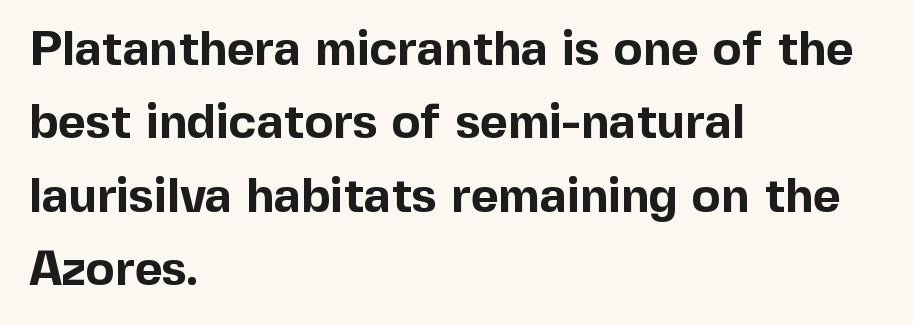
The image shows 48 px bold sans-serif type, upright; set left-aligned, normal line spacing (1.53x), normal letter spacing, not underlined; a medium x-height.
